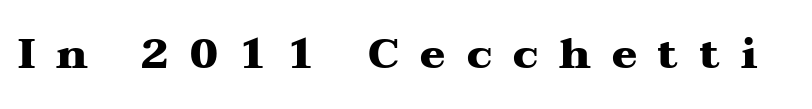
{"serif": "yes", "italic": "no", "bold": "yes", "weight": "heavy", "width": "wide", "stroke_contrast": "medium", "x_height": "medium", "monospaced": "no", "underline": "no", "letter_spacing": "wide", "letter_spacing_em": 0.5, "glyph_px": 42}
